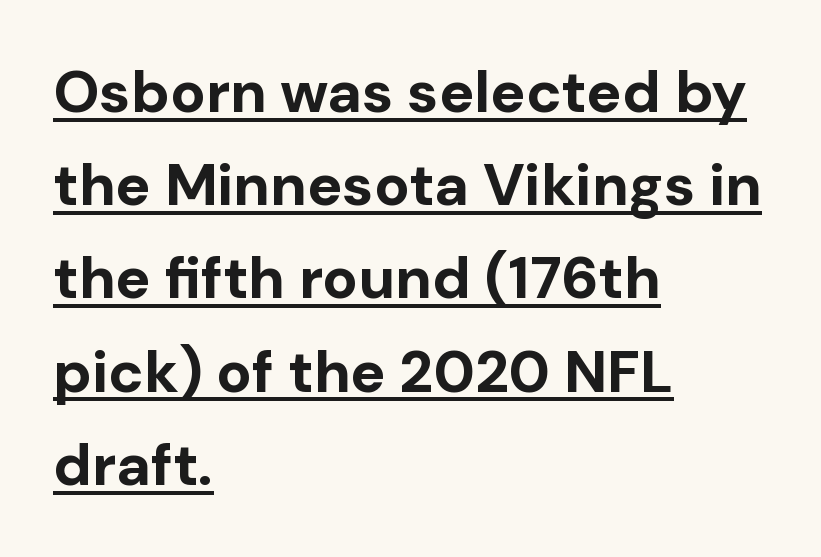
The image shows 59 px bold sans-serif type, upright; set left-aligned, normal line spacing (1.58x), normal letter spacing, underlined; low stroke contrast and a medium x-height.
